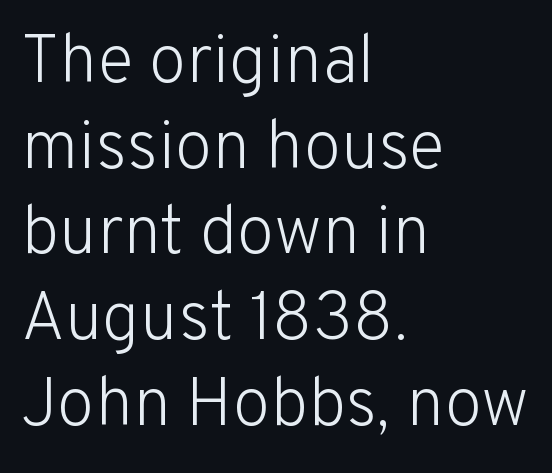
Font category for this specimen: sans-serif. In terms of letterspacing, this is plain default setting. Weight: regular or lighter. The ragged edge is on the right, which tells us the setting is flush left.
